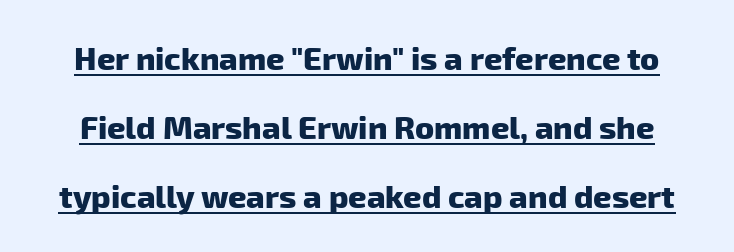
The image shows 32 px heavy sans-serif type; set loose line spacing (2.16x), normal letter spacing, underlined; low stroke contrast and a medium x-height.
